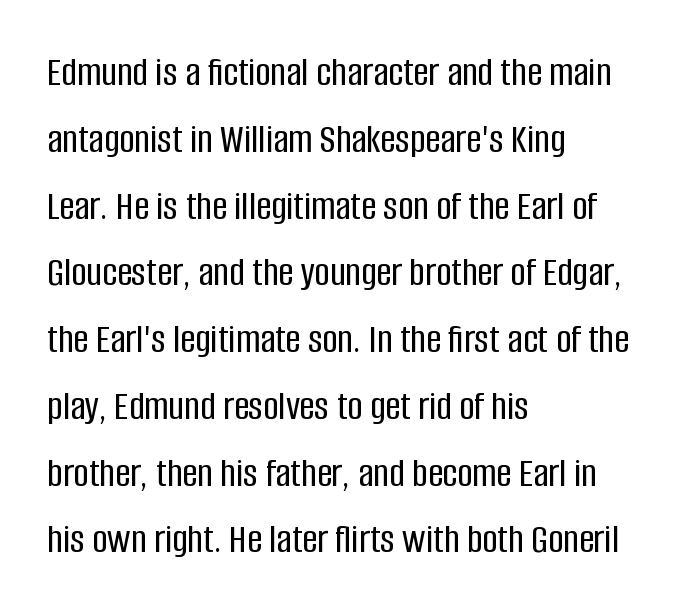
The image shows 42 px condensed sans-serif type, upright; set left-aligned, normal line spacing (1.59x), normal letter spacing, not underlined; low stroke contrast and a large x-height.
